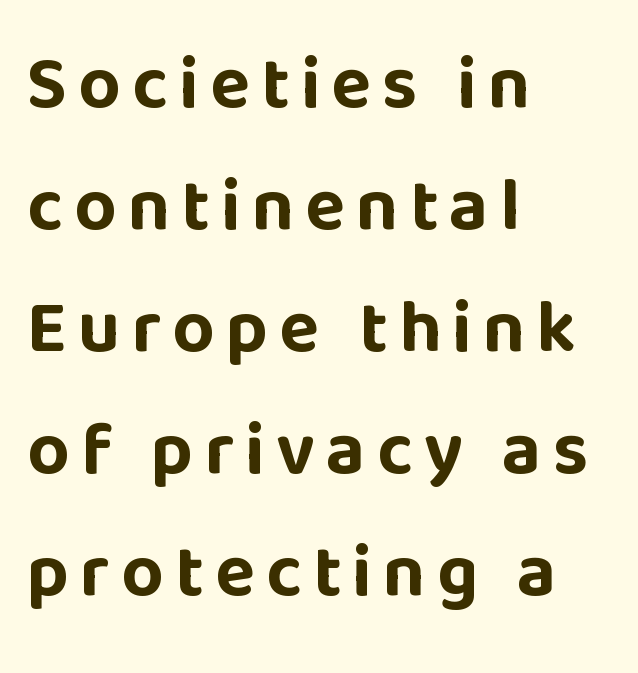
The image shows 74 px bold sans-serif type, upright; set left-aligned, normal line spacing (1.65x), not underlined; low stroke contrast and a large x-height.
